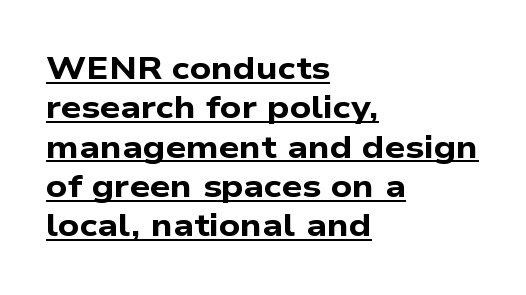
Q: Is the text bold? A: Yes.
Q: Is the typeface a serif or a sans-serif typeface? A: Sans-serif.
Q: Is the text underlined? A: Yes.
Q: How is the paragraph aligned? A: Left-aligned.
Q: Is the spacing between letters normal or unusually wide? A: Normal.
Q: Width (condensed, normal, or wide)? A: Wide.
Q: Stroke contrast? A: Low.
Q: x-height? A: Medium.
Q: Monospaced? A: No.
